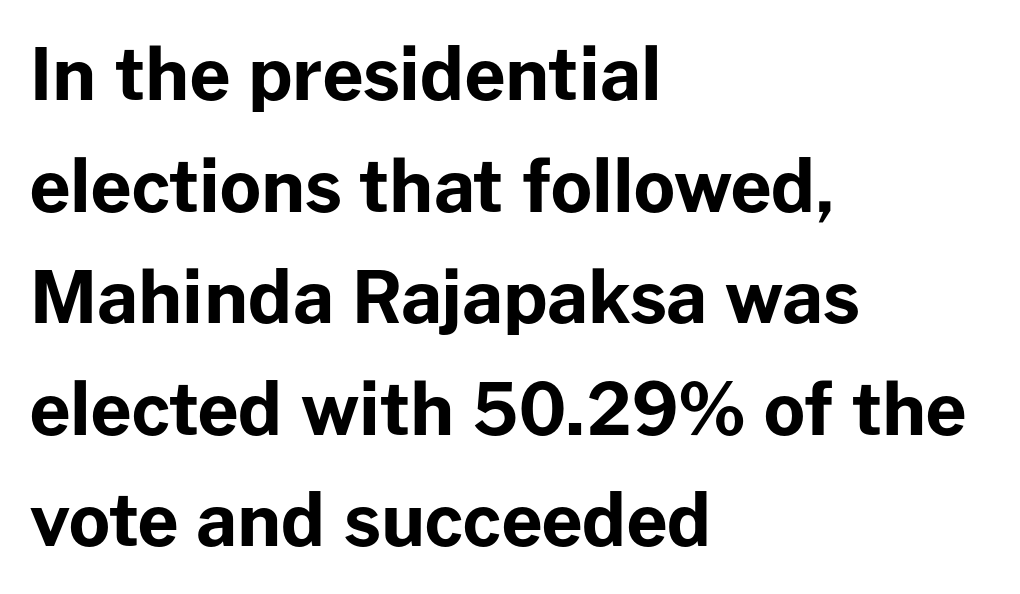
Visually the block forms a straight wall on the left and a jagged coastline on the right. Each row of text sits above clean, open space. Looks like regular typesetting: each glyph gets only the width it needs. The font is running at its bold setting. Short note: letters normally spaced. Is this a sans? Yes — the strokes have no serifs.
